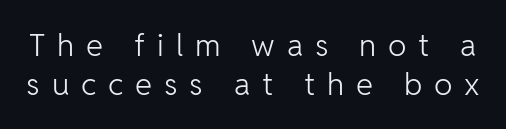
{"serif": "no", "italic": "no", "bold": "no", "weight": "light", "width": "normal", "stroke_contrast": "low", "x_height": "medium", "monospaced": "no", "underline": "no", "line_spacing": "normal", "line_spacing_ratio": 1.26, "letter_spacing": "wide", "letter_spacing_em": 0.38, "glyph_px": 31}
